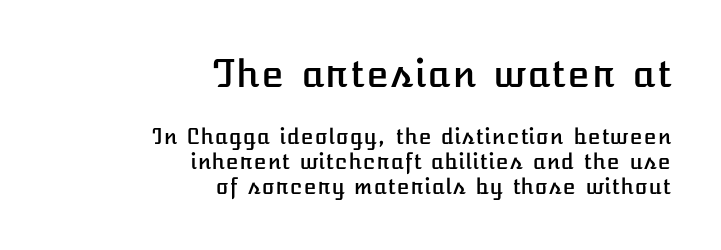
{"italic": "no", "width": "normal", "stroke_contrast": "low", "x_height": "medium", "underline": "no", "align": "right", "line_spacing_ratio": 1.18, "letter_spacing": "normal", "letter_spacing_em": 0.0, "larger_block": "first", "size_ratio": 1.76, "glyph_px": 37}
